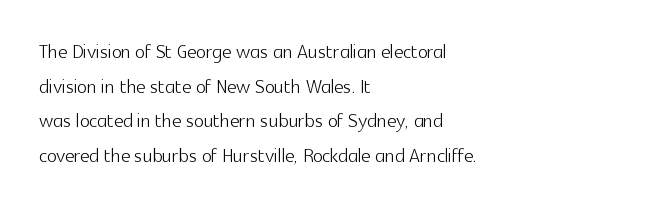
Q: Is the text bold? A: No.
Q: Is the text italic (slanted)? A: No, it is upright.
Q: Is the text underlined? A: No.
Q: How is the paragraph aligned? A: Left-aligned.
Q: Is the spacing between letters normal or unusually wide? A: Normal.
Q: Is the spacing between lines tight, normal or loose? A: Normal.
